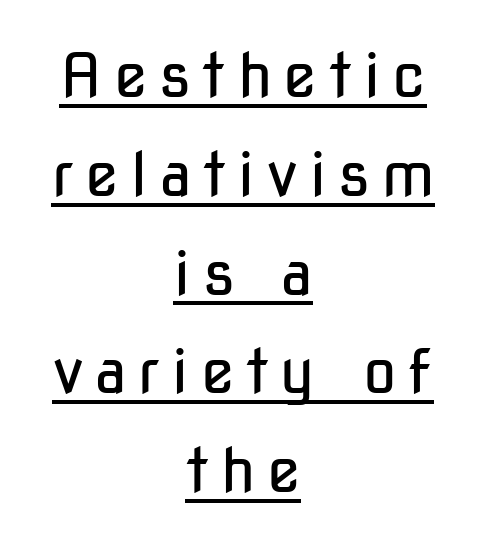
This is sans-serif lettering, the kind often seen on screens and signage. The rows are spaced the way most documents space them. Think of a printed novel: that variable character pitch is what you see here. Vertical strokes here are truly vertical. The typesetting does not lean heavy: it is not bold.
